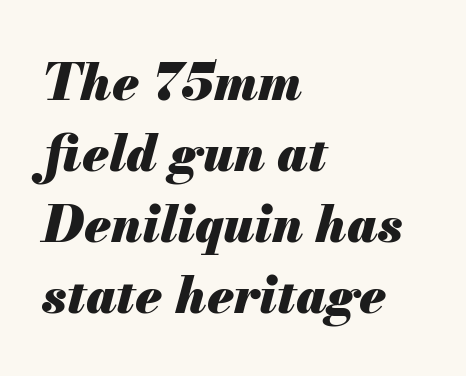
The baseline area is clear. The space between consecutive lines is moderate. This sample uses plain, unmodified letter spacing. Does the weight exceed regular? Yes, all the way to bold. The letters are slanted; this is an italic face.
